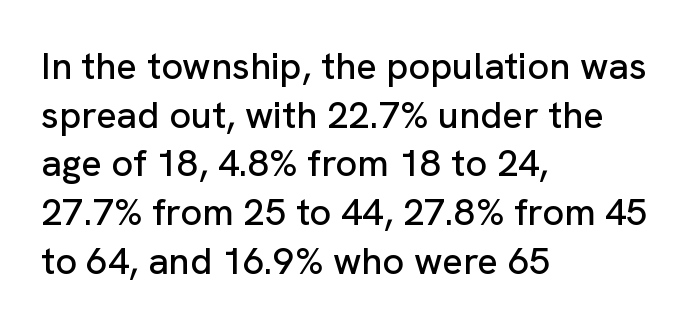
Check the space under the baseline: it is left empty. A typesetter would mark this as roman, not italic. Summary of vertical rhythm: regular, with standard interline spacing. In CSS terms this would be text-align: left. Observe the ordinary spacing: letters are neighbours, not strangers.
